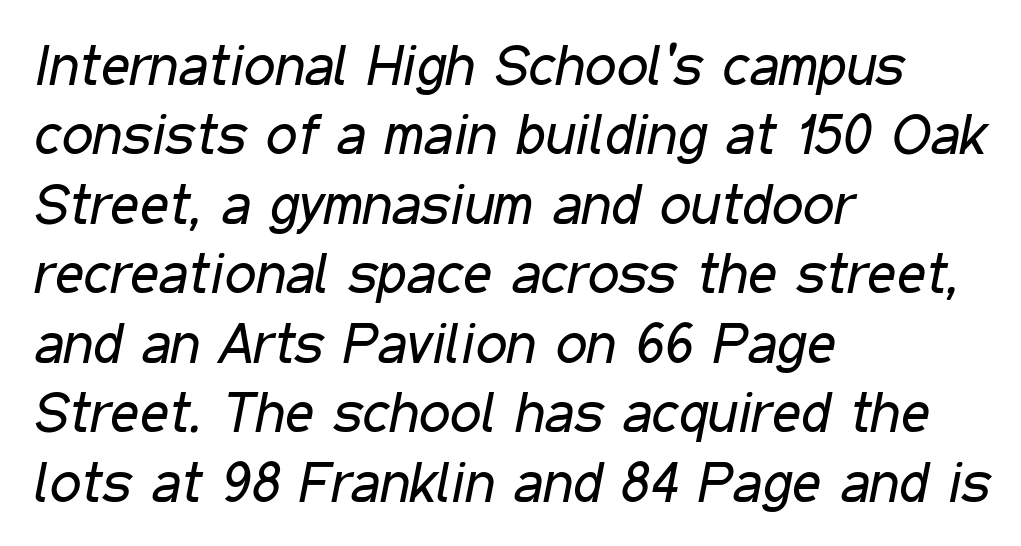
The image shows 56 px regular-weight, condensed type, italic (leaning right); set left-aligned, line spacing 1.24x, normal letter spacing, not underlined; low stroke contrast and a medium x-height.
